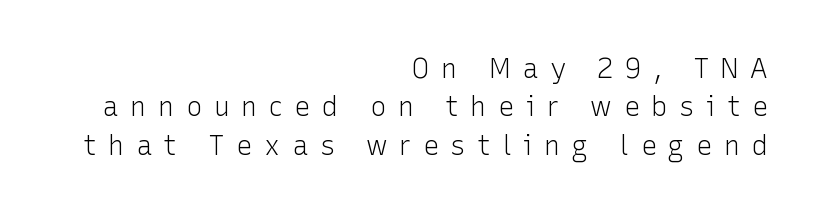
{"italic": "no", "bold": "no", "underline": "no", "align": "right", "line_spacing": "normal", "line_spacing_ratio": 1.42, "letter_spacing": "wide", "letter_spacing_em": 0.43, "glyph_px": 27}
